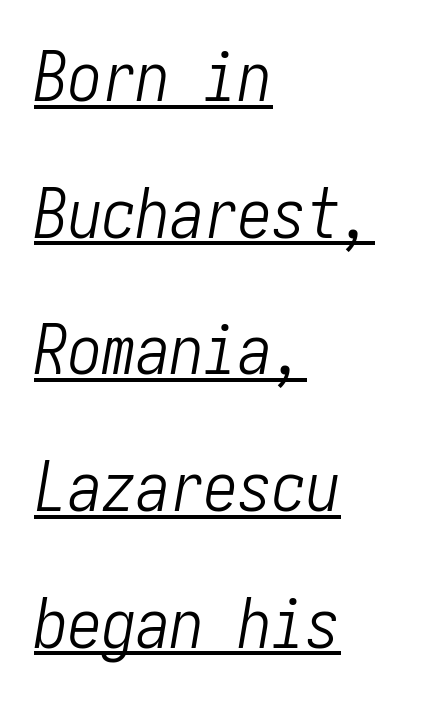
The image shows 68 px light, condensed type, italic (leaning right); set left-aligned, loose line spacing (2.01x), normal letter spacing, underlined; low stroke contrast and a medium x-height.
